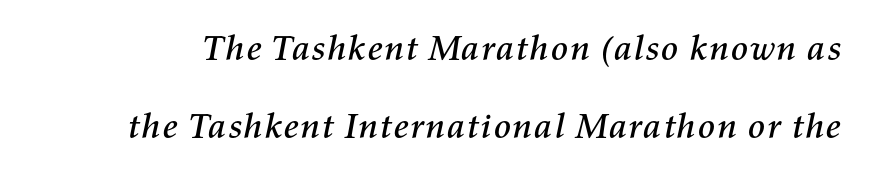
Q: Is the text italic (slanted)? A: Yes, it leans right by about 11 degrees.
Q: Is the text underlined? A: No.
Q: Is the spacing between letters normal or unusually wide? A: Normal.
Q: Is the spacing between lines tight, normal or loose? A: Loose.
Q: Width (condensed, normal, or wide)? A: Normal.
Q: Stroke contrast? A: Medium.
Q: x-height? A: Medium.
Q: Monospaced? A: No.
